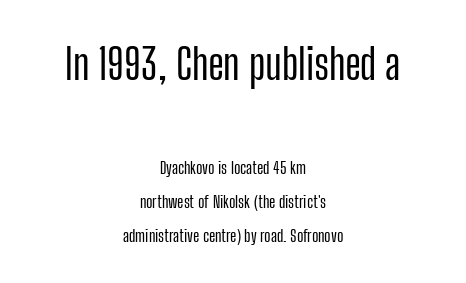
Q: Is the text italic (slanted)? A: No, it is upright.
Q: Is the typeface a serif or a sans-serif typeface? A: Sans-serif.
Q: Is the text underlined? A: No.
Q: How is the paragraph aligned? A: Centered.
Q: Is the spacing between letters normal or unusually wide? A: Normal.
Q: Is the spacing between lines tight, normal or loose? A: Loose.
Q: Which block of text is set in a larger size, the first (top) or the second (bottom)? A: The first (top) one.
Q: Width (condensed, normal, or wide)? A: Condensed.
Q: Stroke contrast? A: Low.
Q: x-height? A: Medium.
Q: Monospaced? A: No.
